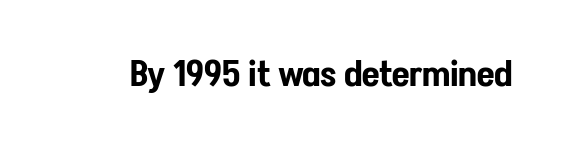
{"serif": "no", "italic": "no", "width": "condensed", "stroke_contrast": "low", "x_height": "medium", "monospaced": "no", "underline": "no", "letter_spacing": "normal", "letter_spacing_em": 0.0, "glyph_px": 36}
